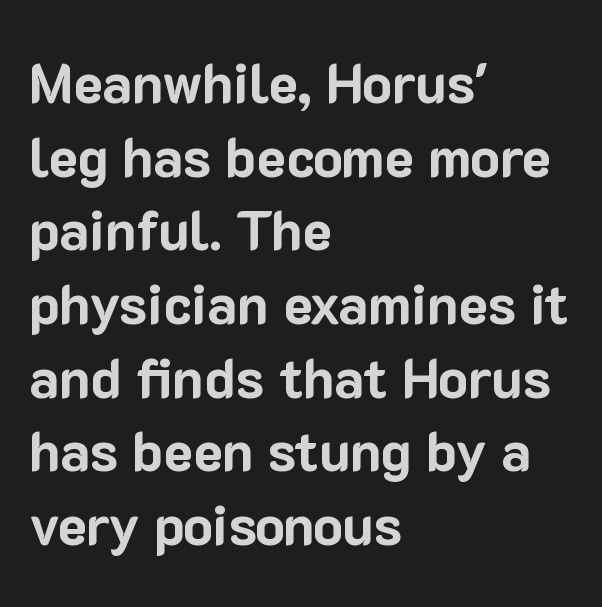
Q: Is the text bold? A: Yes.
Q: Is the text italic (slanted)? A: No, it is upright.
Q: Is the typeface a serif or a sans-serif typeface? A: Sans-serif.
Q: Is the text underlined? A: No.
Q: How is the paragraph aligned? A: Left-aligned.
Q: Is the spacing between letters normal or unusually wide? A: Normal.
Q: Is the spacing between lines tight, normal or loose? A: Normal.
Q: Width (condensed, normal, or wide)? A: Normal.
Q: Stroke contrast? A: Low.
Q: x-height? A: Medium.
Q: Monospaced? A: No.
